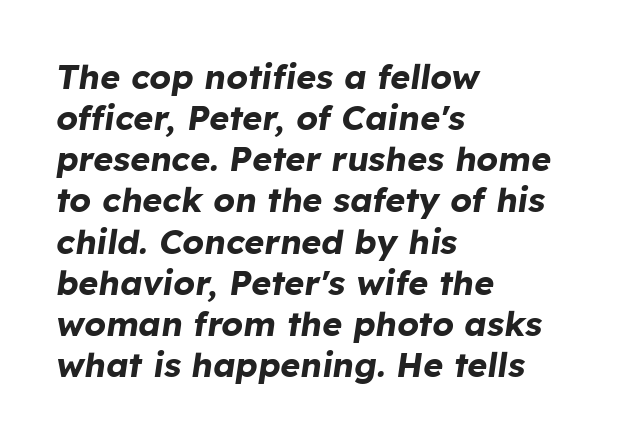
The image shows 34 px bold type, italic (leaning right); set left-aligned, line spacing 1.21x, normal letter spacing, not underlined; low stroke contrast and a medium x-height.
